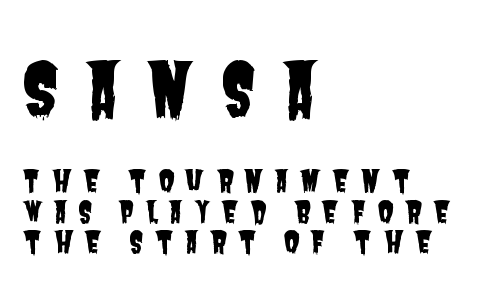
{"serif": "no", "width": "condensed", "stroke_contrast": "low", "x_height": "large", "monospaced": "no", "underline": "no", "align": "left", "line_spacing": "tight", "line_spacing_ratio": 1.04, "letter_spacing": "wide", "letter_spacing_em": 0.37, "larger_block": "first", "size_ratio": 2.48, "glyph_px": 72}
